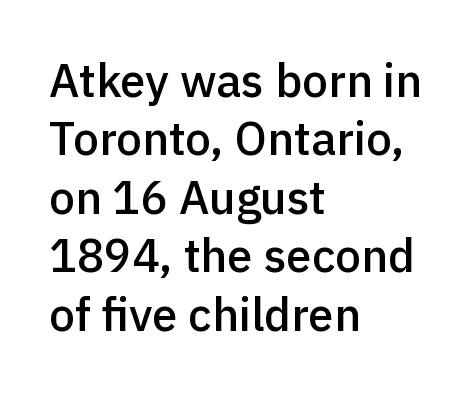
The image shows 46 px semibold sans-serif type, upright; set left-aligned, normal line spacing (1.27x), normal letter spacing, not underlined; a medium x-height.
